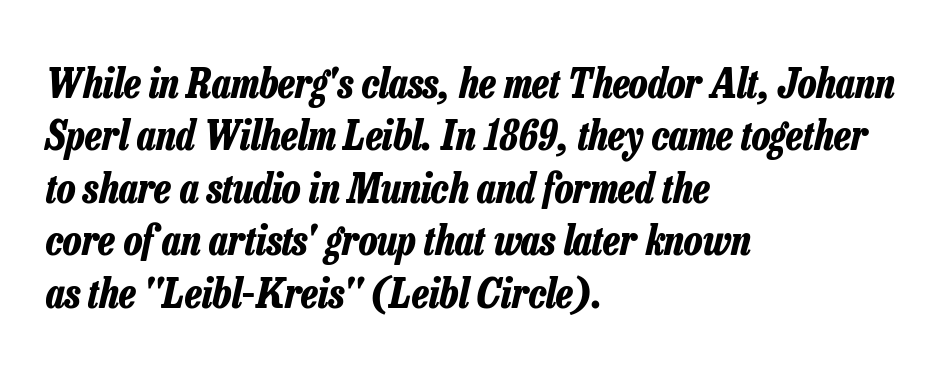
Which margin do the lines hug? The left one — the right edge is uneven. The string is rendered with underlining switched off. This is heavy type, rendered in bold. Does the lettering tilt? It does — this is italic. Regarding leading, the lines here are spaced in the standard way. Proportional: the letters do not fall into vertical columns.
